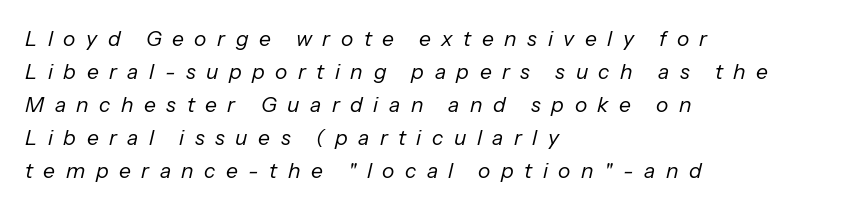
Spacing between characters has been opened up far beyond the box default. Has an underline been added? It has not. Is there much room between lines? A standard amount, neither cramped nor airy. Is the stroke heavy? The answer is a plain regular-or-lighter.
